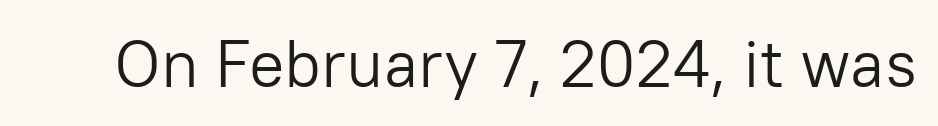
The image shows 66 px light sans-serif type, upright; set normal letter spacing, not underlined; low stroke contrast and a medium x-height.
